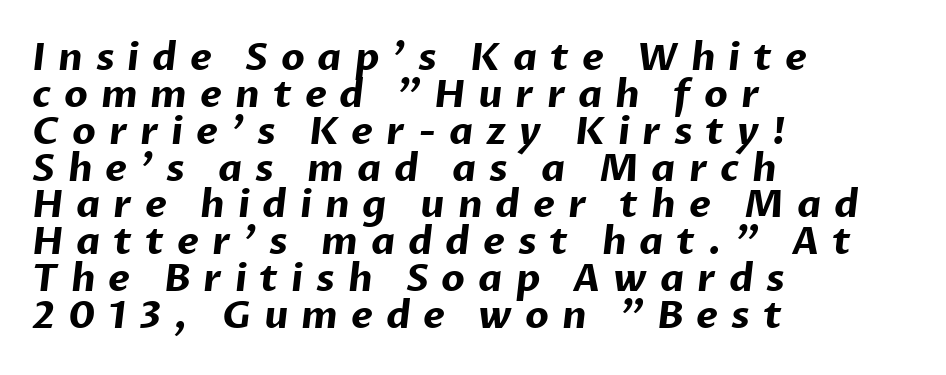
Q: Is the text bold? A: Yes.
Q: Is the typeface a serif or a sans-serif typeface? A: Sans-serif.
Q: Is the text underlined? A: No.
Q: How is the paragraph aligned? A: Left-aligned.
Q: Is the spacing between letters normal or unusually wide? A: Unusually wide.
Q: Is the spacing between lines tight, normal or loose? A: Tight.
Q: Width (condensed, normal, or wide)? A: Normal.
Q: Stroke contrast? A: Low.
Q: x-height? A: Medium.
Q: Monospaced? A: No.
